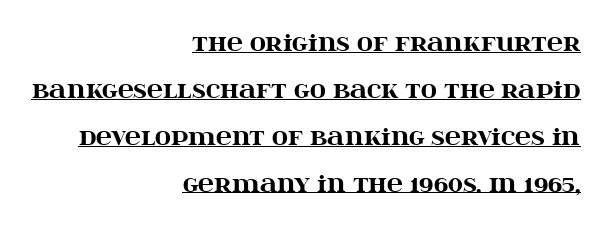
As a designer I'd log this as weight 700, bold. Underline: present. The horizontal fit of the characters is conventional and even. Whoever set this chose breathing room over compactness in the vertical rhythm.
